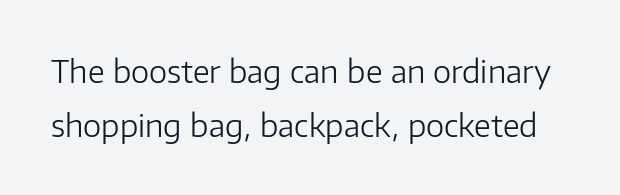
{"serif": "no", "italic": "no", "bold": "no", "weight": "light", "width": "normal", "stroke_contrast": "low", "x_height": "medium", "monospaced": "no", "underline": "no", "line_spacing_ratio": 1.73, "letter_spacing": "normal", "letter_spacing_em": 0.0, "glyph_px": 31}
